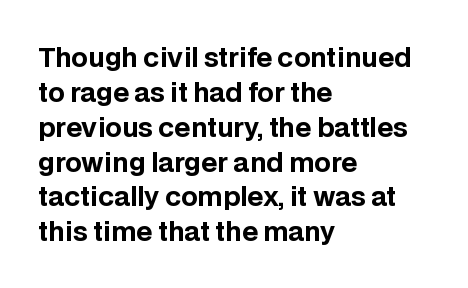
Q: Is the text bold? A: Yes.
Q: Is the text italic (slanted)? A: No, it is upright.
Q: Is the text underlined? A: No.
Q: How is the paragraph aligned? A: Left-aligned.
Q: Is the spacing between letters normal or unusually wide? A: Normal.
Q: Is the spacing between lines tight, normal or loose? A: Normal.
